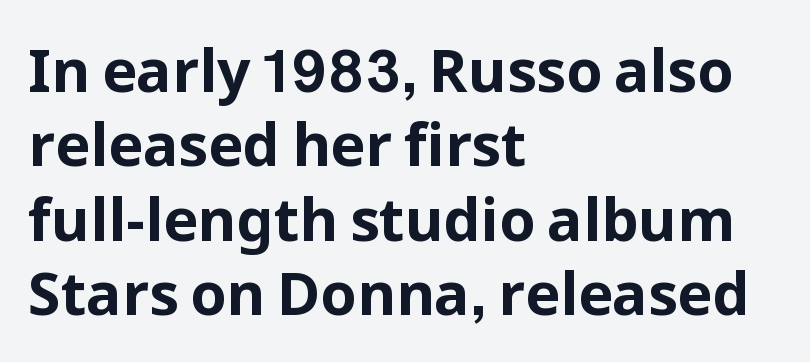
The image shows 59 px bold sans-serif type, upright; set left-aligned, normal line spacing (1.26x), normal letter spacing, not underlined; low stroke contrast and a medium x-height.
